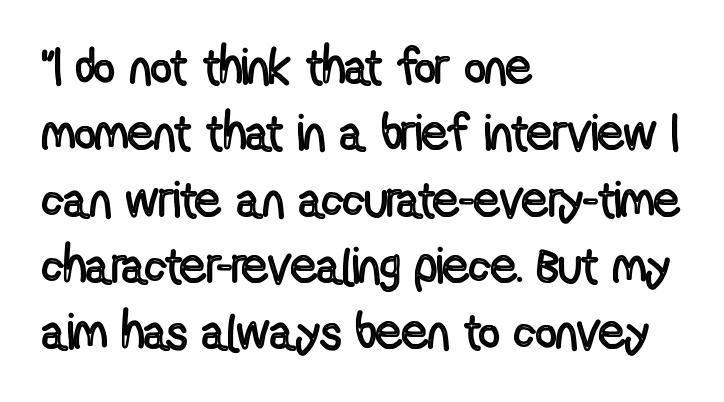
Q: Is the text italic (slanted)? A: No, it is upright.
Q: Is the text underlined? A: No.
Q: How is the paragraph aligned? A: Left-aligned.
Q: Is the spacing between letters normal or unusually wide? A: Normal.
Q: Is the spacing between lines tight, normal or loose? A: Normal.
Q: Width (condensed, normal, or wide)? A: Condensed.
Q: x-height? A: Medium.
Q: Monospaced? A: No.
